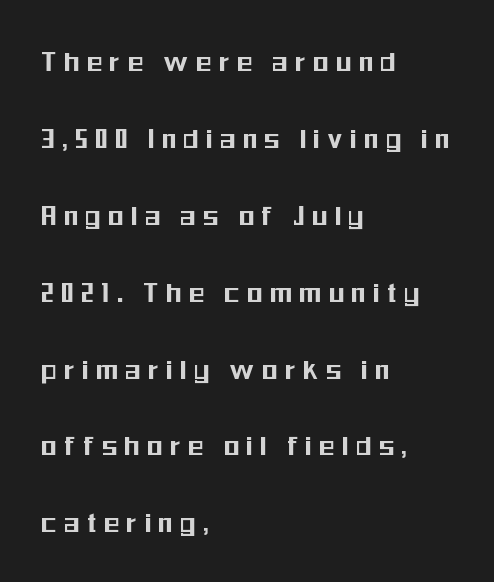
Q: Is the text italic (slanted)? A: No, it is upright.
Q: Is the typeface a serif or a sans-serif typeface? A: Sans-serif.
Q: Is the text underlined? A: No.
Q: How is the paragraph aligned? A: Left-aligned.
Q: Is the spacing between letters normal or unusually wide? A: Unusually wide.
Q: Is the spacing between lines tight, normal or loose? A: Loose.
Q: Width (condensed, normal, or wide)? A: Condensed.
Q: Stroke contrast? A: Medium.
Q: x-height? A: Medium.
Q: Monospaced? A: No.
